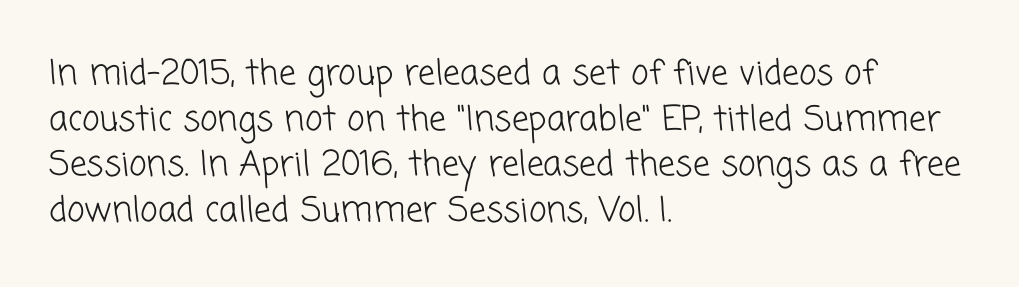
{"serif": "no", "bold": "no", "weight": "light", "width": "normal", "stroke_contrast": "low", "x_height": "medium", "monospaced": "no", "underline": "no", "align": "left", "line_spacing": "normal", "line_spacing_ratio": 1.34, "letter_spacing": "normal", "letter_spacing_em": 0.0, "glyph_px": 34}
